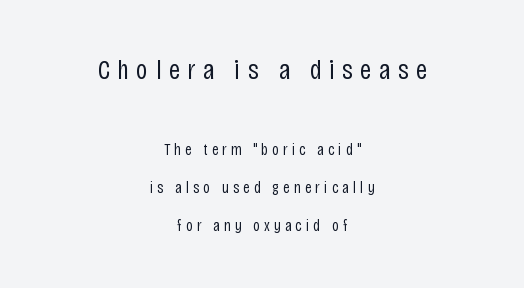
Q: Is the text bold? A: No.
Q: Is the text italic (slanted)? A: No, it is upright.
Q: Is the typeface a serif or a sans-serif typeface? A: Sans-serif.
Q: Is the text underlined? A: No.
Q: How is the paragraph aligned? A: Centered.
Q: Is the spacing between letters normal or unusually wide? A: Unusually wide.
Q: Is the spacing between lines tight, normal or loose? A: Loose.
Q: Which block of text is set in a larger size, the first (top) or the second (bottom)? A: The first (top) one.
Q: Width (condensed, normal, or wide)? A: Condensed.
Q: Stroke contrast? A: Low.
Q: x-height? A: Large.
Q: Monospaced? A: No.
